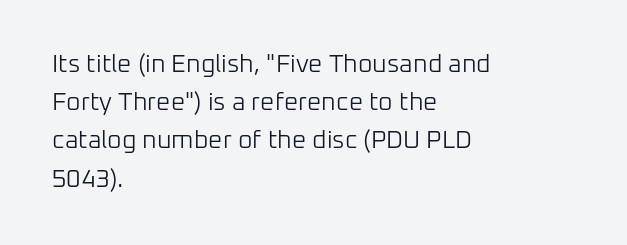
The image shows 25 px text type, upright; set left-aligned, normal line spacing (1.53x), normal letter spacing, not underlined.
